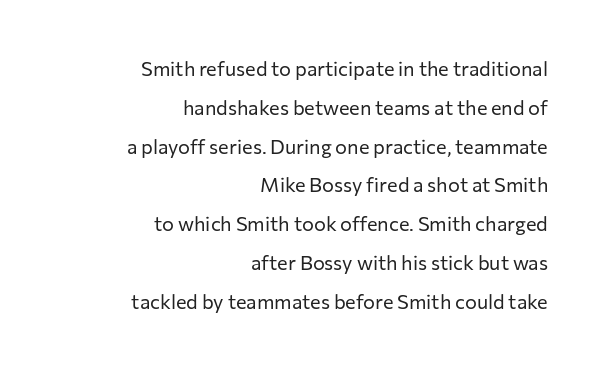
The image shows 20 px text type, upright; set right-aligned, loose line spacing (1.94x), normal letter spacing, not underlined.
